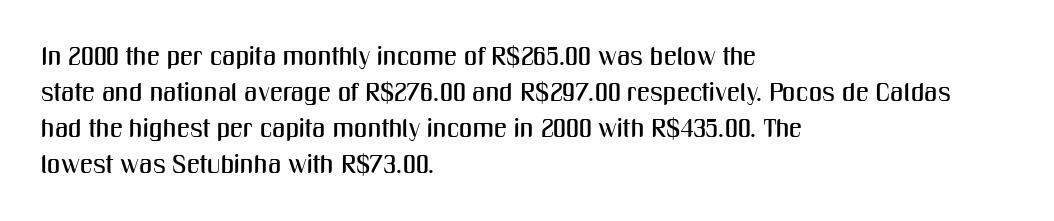
{"italic": "no", "underline": "no", "align": "left", "line_spacing": "normal", "line_spacing_ratio": 1.39, "letter_spacing": "normal", "letter_spacing_em": 0.0, "glyph_px": 26}
